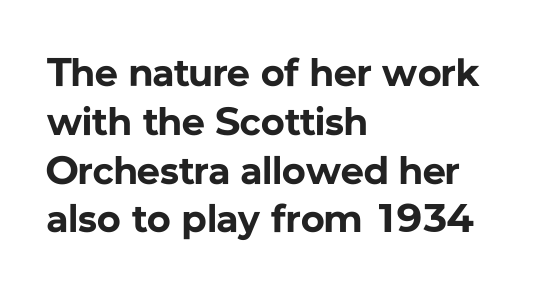
I'd call this a sans setting — the letters go barefoot. No italicization has been applied; the sample stays upright. A typesetter would call this proportional, since set widths differ per character. These lines stack with their left ends in a neat column. On the weight axis this lands at bold, roughly 700. Bare-footed words on every line.
